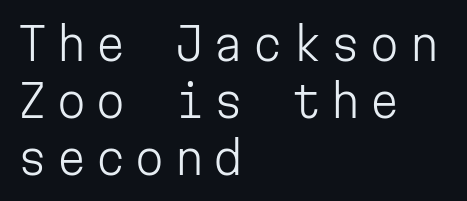
{"serif": "no", "italic": "no", "bold": "no", "weight": "light", "width": "normal", "stroke_contrast": "low", "x_height": "medium", "monospaced": "yes", "underline": "no", "align": "left", "line_spacing": "normal", "line_spacing_ratio": 1.29, "glyph_px": 44}
